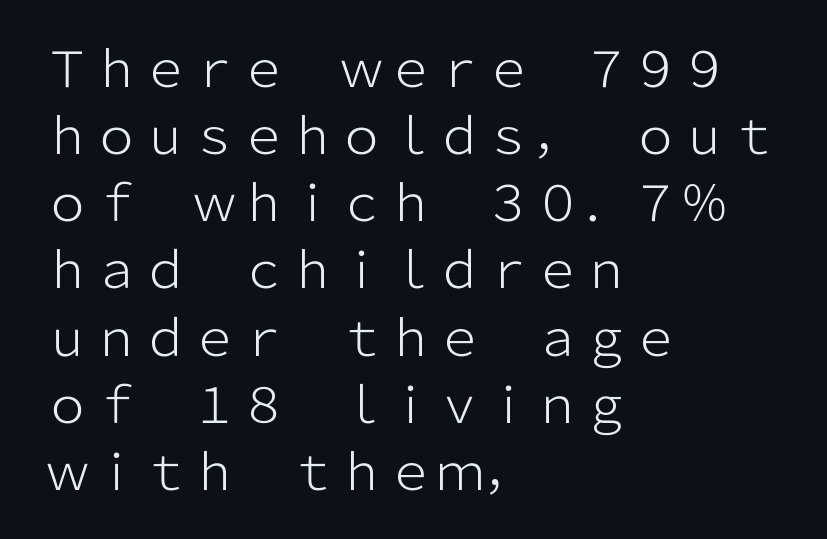
The image shows 49 px light sans-serif type, upright; set left-aligned, normal line spacing (1.37x), normal letter spacing, not underlined; low stroke contrast and a medium x-height.
